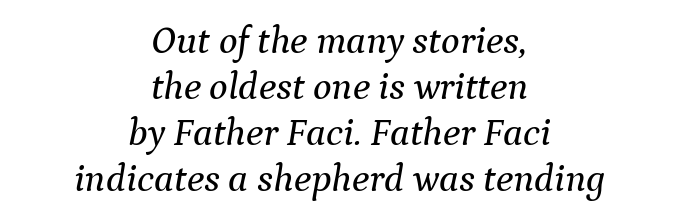
The baseline area is clear. The typeface chosen for these lines features serifs. Observe the lean: these are italic letterforms. The letterforms sit shoulder to shoulder at normal distance. Each letter keeps its own natural width here, so spacing adapts to shape.
